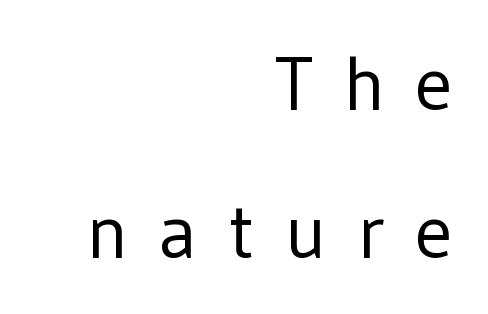
Q: Is the text bold? A: No.
Q: Is the text italic (slanted)? A: No, it is upright.
Q: Is the typeface a serif or a sans-serif typeface? A: Sans-serif.
Q: Is the text underlined? A: No.
Q: How is the paragraph aligned? A: Right-aligned.
Q: Is the spacing between letters normal or unusually wide? A: Unusually wide.
Q: Is the spacing between lines tight, normal or loose? A: Loose.
Q: Width (condensed, normal, or wide)? A: Normal.
Q: Stroke contrast? A: Low.
Q: x-height? A: Medium.
Q: Monospaced? A: No.
